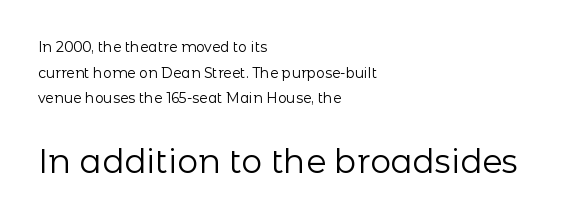
Q: Is the text bold? A: No.
Q: Is the text italic (slanted)? A: No, it is upright.
Q: Is the typeface a serif or a sans-serif typeface? A: Sans-serif.
Q: Is the text underlined? A: No.
Q: How is the paragraph aligned? A: Left-aligned.
Q: Is the spacing between letters normal or unusually wide? A: Normal.
Q: Which block of text is set in a larger size, the first (top) or the second (bottom)? A: The second (bottom) one.
Q: Width (condensed, normal, or wide)? A: Normal.
Q: Stroke contrast? A: Low.
Q: x-height? A: Medium.
Q: Monospaced? A: No.
